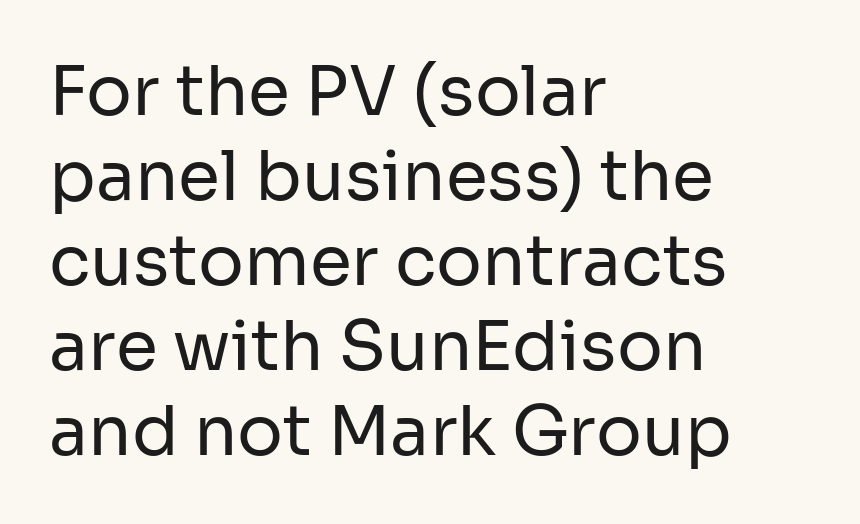
The image shows 68 px regular-weight sans-serif type, upright; set left-aligned, normal line spacing (1.25x), normal letter spacing, not underlined; low stroke contrast and a medium x-height.
